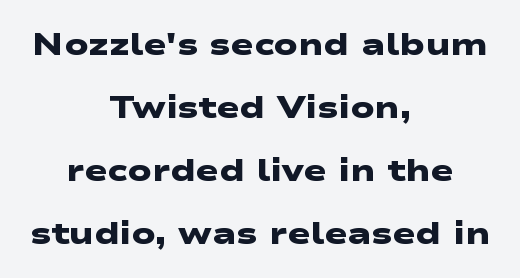
Has an underline been added? It has not. The passage shown is typed in a proportional face where columns would drift. Strokes here are thick enough to call this a true bold. Short and long lines alike share a common midpoint. Tracking here is standard; glyphs follow each other at the usual distance. Interline gaps are noticeably wide in this sample.
